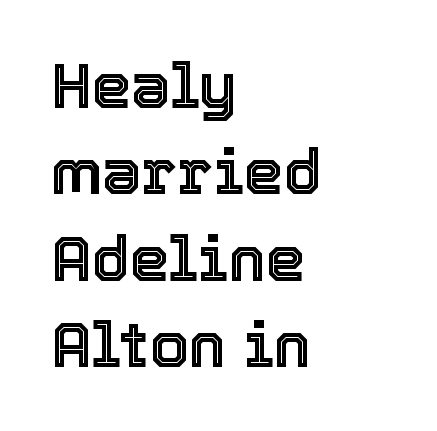
Ordinary non-slanted type is in use. Looks like regular typesetting: each glyph gets only the width it needs. Vertical spacing — default. The paragraph has a hard left edge and a soft right edge. Observe the ordinary spacing: letters are neighbours, not strangers. Underlining? Definitely not there.
